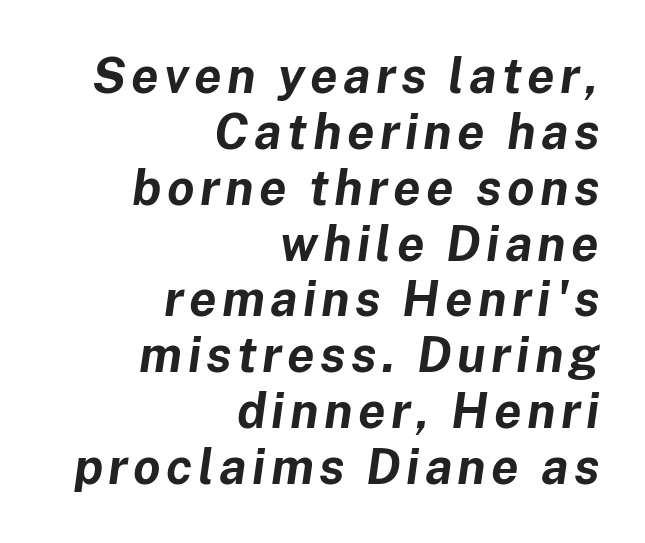
{"italic": "yes", "lean": "right", "slant_degrees": 8, "bold": "yes", "weight": "bold", "width": "normal", "stroke_contrast": "low", "x_height": "medium", "monospaced": "no", "underline": "no", "align": "right", "line_spacing": "tight", "line_spacing_ratio": 1.14, "glyph_px": 49}
